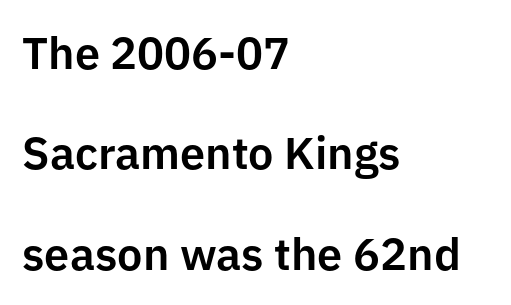
Reading down the column, the eye jumps a long way to each next line. Proportional: the letters do not fall into vertical columns. The letters carry no serifs — their stems end cleanly without finishing strokes. Spacing between characters is what you'd get straight out of the box. Any mark beneath the type? The region is blank. It's the straight-up-and-down kind of type.
